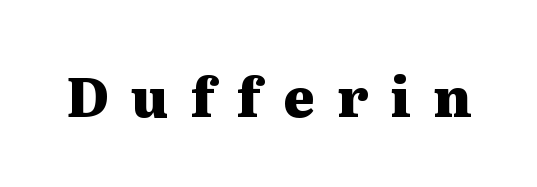
The passage shown is typed in a proportional face where columns would drift. Caption: bold face, heavy strokes. Observe the serifs anchoring each vertical stroke in this sample. Tracking here is generous; glyphs stand well apart from one another. The zone under the glyphs is completely vacant. It's the straight-up-and-down kind of type.
